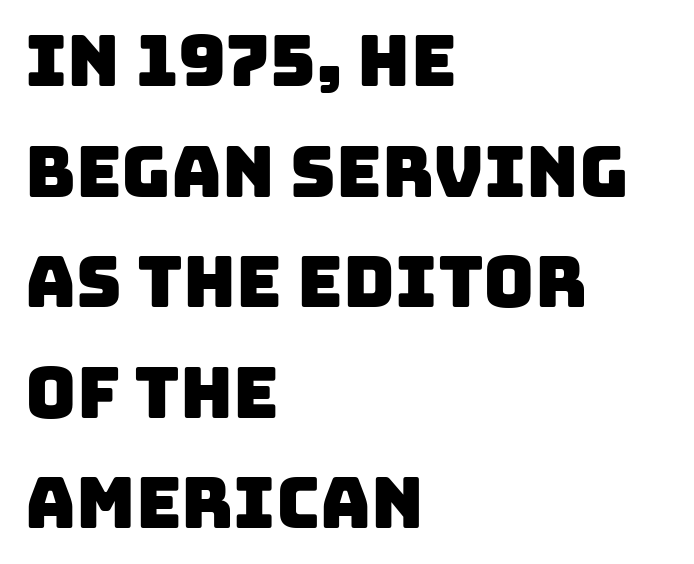
This block has exactly the height ordinary leading produces. The foot of each line stays bare and open. The face used here is a sans, in the tradition of grotesques and geometrics. The tracking reads as untouched default to a designer's eye. Is this a fixed-width face? No — the glyphs have proportional, varying widths. Horizontally, the lines are justified to the leading edge only.
